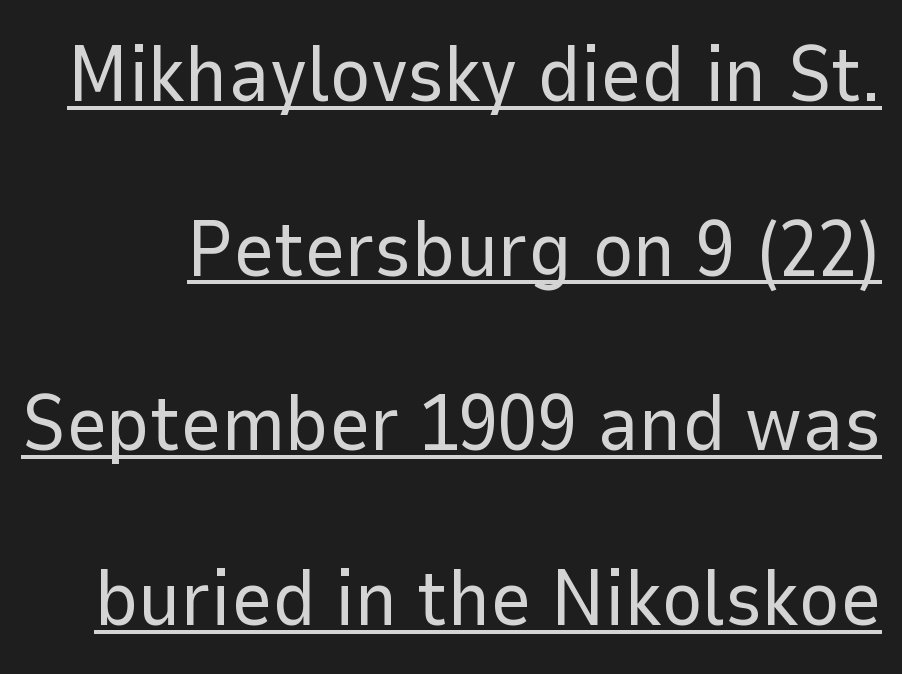
The letters stand straight up with perfectly vertical stems. The rendering uses natural spacing where letterforms have individual widths. The string is rendered with underlining switched on. This block would shrink considerably if given ordinary leading; it's expanded now. Typographically, this falls in the sans-serif category.
